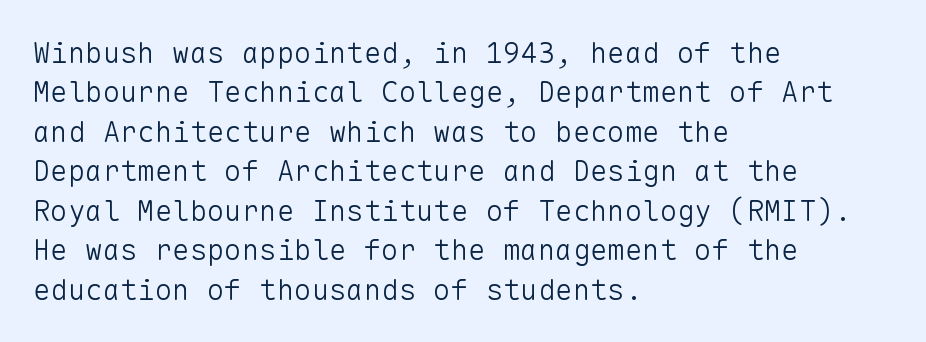
Q: Is the text bold? A: No.
Q: Is the text italic (slanted)? A: No, it is upright.
Q: Is the typeface a serif or a sans-serif typeface? A: Sans-serif.
Q: Is the text underlined? A: No.
Q: How is the paragraph aligned? A: Left-aligned.
Q: Is the spacing between letters normal or unusually wide? A: Normal.
Q: Is the spacing between lines tight, normal or loose? A: Normal.
Q: Width (condensed, normal, or wide)? A: Normal.
Q: Stroke contrast? A: Low.
Q: x-height? A: Medium.
Q: Monospaced? A: Yes.
